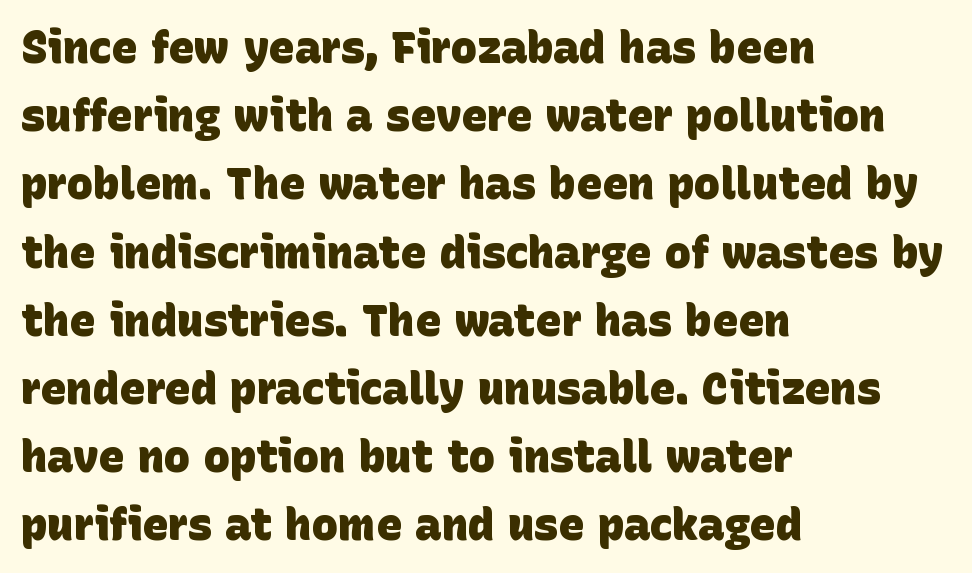
The image shows 44 px heavy sans-serif type; set left-aligned, normal line spacing (1.55x), normal letter spacing, not underlined; low stroke contrast and a large x-height.
